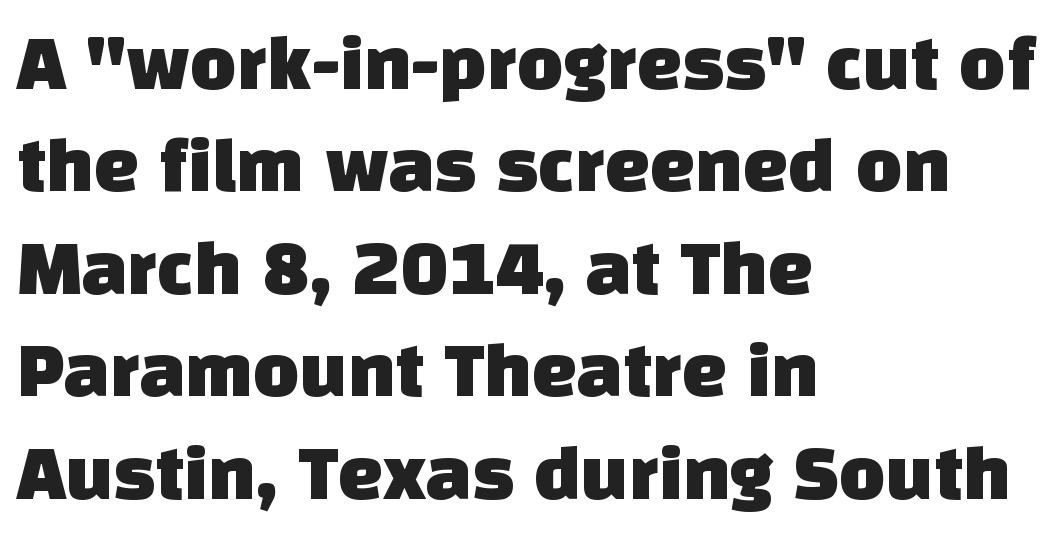
{"serif": "no", "width": "normal", "stroke_contrast": "low", "x_height": "large", "monospaced": "no", "underline": "no", "align": "left", "line_spacing": "normal", "line_spacing_ratio": 1.28, "letter_spacing": "normal", "letter_spacing_em": 0.0, "glyph_px": 80}
